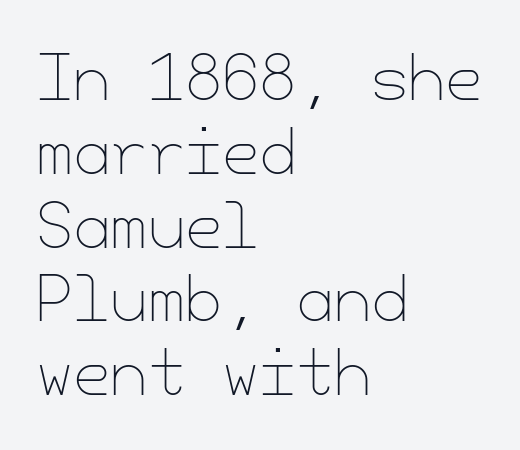
{"italic": "no", "bold": "no", "weight": "thin", "width": "normal", "stroke_contrast": "low", "x_height": "small", "underline": "no", "align": "left", "line_spacing_ratio": 1.23, "letter_spacing": "normal", "letter_spacing_em": 0.0, "glyph_px": 60}
